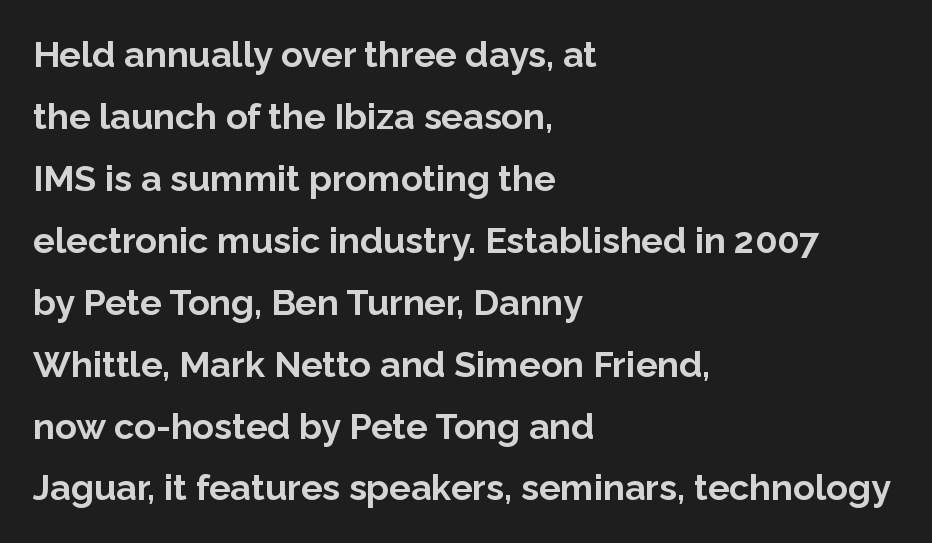
Q: Is the text bold? A: Yes.
Q: Is the text italic (slanted)? A: No, it is upright.
Q: Is the typeface a serif or a sans-serif typeface? A: Sans-serif.
Q: Is the text underlined? A: No.
Q: How is the paragraph aligned? A: Left-aligned.
Q: Is the spacing between letters normal or unusually wide? A: Normal.
Q: Width (condensed, normal, or wide)? A: Normal.
Q: Stroke contrast? A: Low.
Q: x-height? A: Medium.
Q: Monospaced? A: No.
